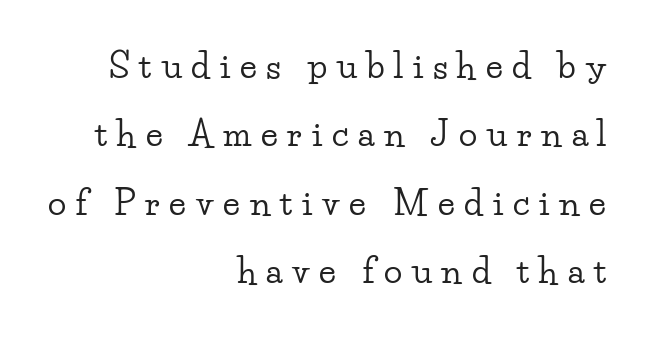
The image shows 34 px wide serif type, upright; set right-aligned, loose line spacing (2.01x), unusually wide letter spacing (+0.29 em), not underlined; low stroke contrast and a small x-height.
